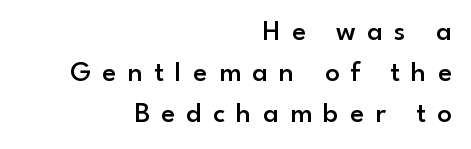
Q: Is the text bold? A: Semi-bold.
Q: Is the text italic (slanted)? A: No, it is upright.
Q: Is the typeface a serif or a sans-serif typeface? A: Sans-serif.
Q: Is the text underlined? A: No.
Q: How is the paragraph aligned? A: Right-aligned.
Q: Is the spacing between letters normal or unusually wide? A: Unusually wide.
Q: Is the spacing between lines tight, normal or loose? A: Normal.
Q: Width (condensed, normal, or wide)? A: Normal.
Q: Stroke contrast? A: Low.
Q: x-height? A: Small.
Q: Monospaced? A: No.
